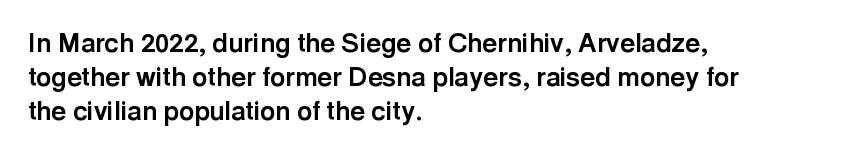
The image shows 26 px bold type, upright; set left-aligned, normal line spacing (1.3x), normal letter spacing, not underlined.
